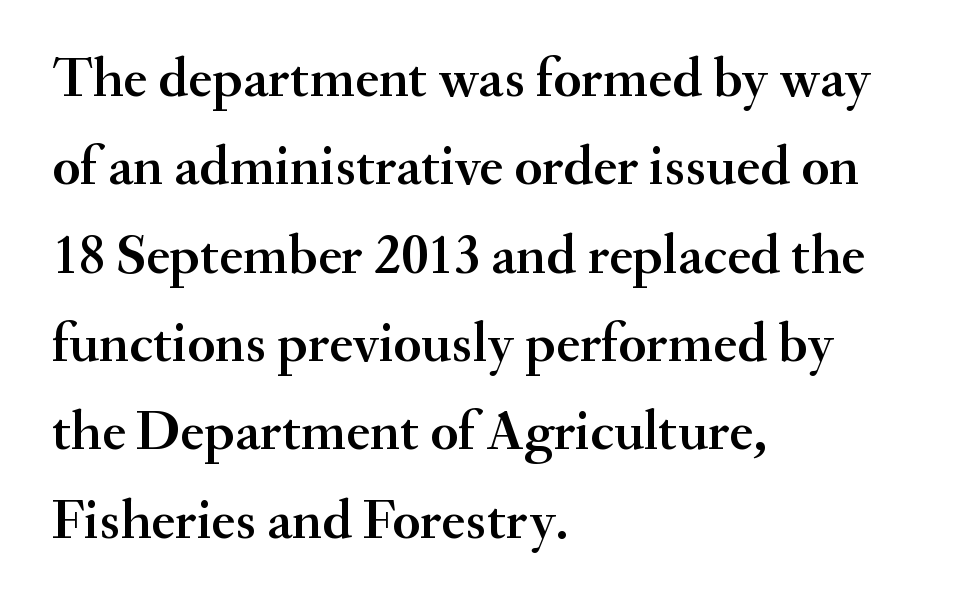
Look at the bottom of the vertical strokes: they flare into serifs here. When letters stand straight like this, we call the style roman or upright. A bare baseline throughout the passage. Every row of glyphs begins at an identical x-position on the left.
